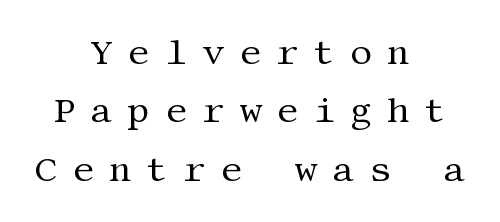
The image shows 35 px regular-weight serif type, upright; set centered, normal line spacing (1.67x), unusually wide letter spacing (+0.42 em), not underlined; medium stroke contrast and a large x-height.
